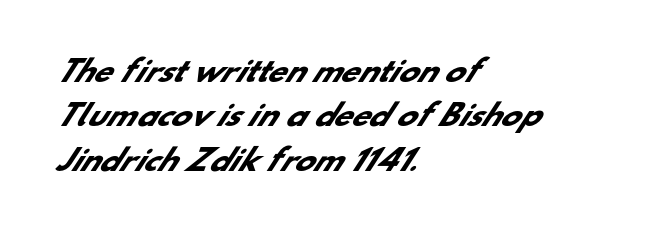
Q: Is the text bold? A: Yes.
Q: Is the typeface a serif or a sans-serif typeface? A: Sans-serif.
Q: Is the text underlined? A: No.
Q: How is the paragraph aligned? A: Left-aligned.
Q: Is the spacing between letters normal or unusually wide? A: Normal.
Q: Is the spacing between lines tight, normal or loose? A: Normal.
Q: Width (condensed, normal, or wide)? A: Normal.
Q: Stroke contrast? A: Low.
Q: x-height? A: Small.
Q: Monospaced? A: No.
